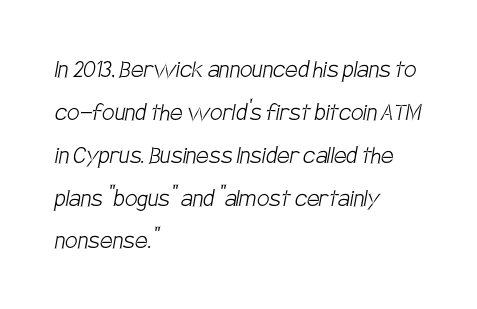
{"serif": "no", "bold": "no", "weight": "light", "width": "condensed", "stroke_contrast": "low", "x_height": "large", "monospaced": "no", "underline": "no", "align": "left", "line_spacing": "normal", "line_spacing_ratio": 1.53, "letter_spacing": "normal", "letter_spacing_em": 0.0, "glyph_px": 28}
